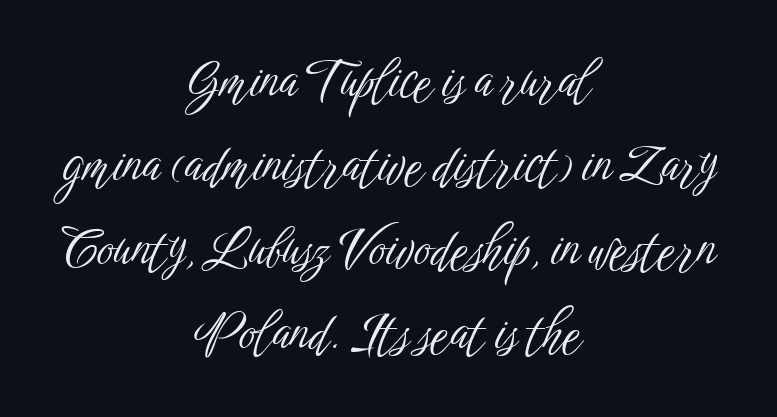
The image shows 51 px light, condensed sans-serif type; set centered, normal line spacing (1.65x), normal letter spacing, not underlined; low stroke contrast and a medium x-height.
